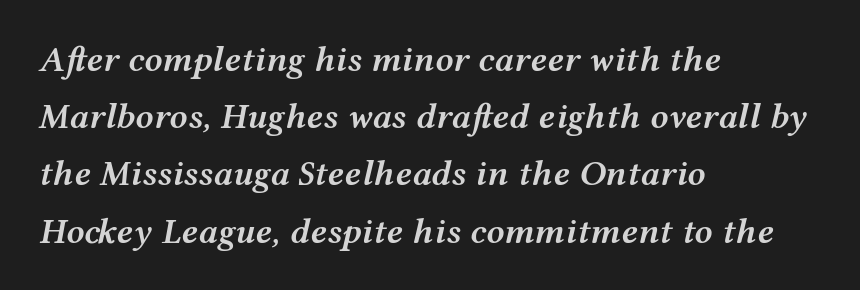
The image shows 36 px semibold, wide type, italic (leaning right); set left-aligned, normal line spacing (1.59x), normal letter spacing, not underlined; medium stroke contrast and a medium x-height.
